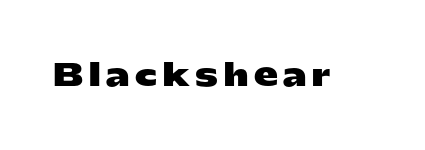
Q: Is the text bold? A: Yes.
Q: Is the text italic (slanted)? A: No, it is upright.
Q: Is the typeface a serif or a sans-serif typeface? A: Sans-serif.
Q: Is the text underlined? A: No.
Q: Width (condensed, normal, or wide)? A: Wide.
Q: Stroke contrast? A: Low.
Q: x-height? A: Medium.
Q: Monospaced? A: No.
